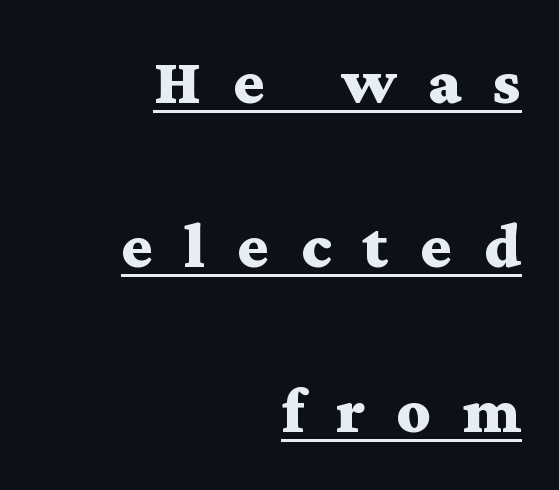
Students, note that the glyphs here are deliberately spaced far apart. Thick stems and heavy bowls — unmistakably bold. Like a heading marked for emphasis, these lines bear an underscore. The typography opts for an upright posture over an oblique one. In CSS terms this would be text-align: right.
